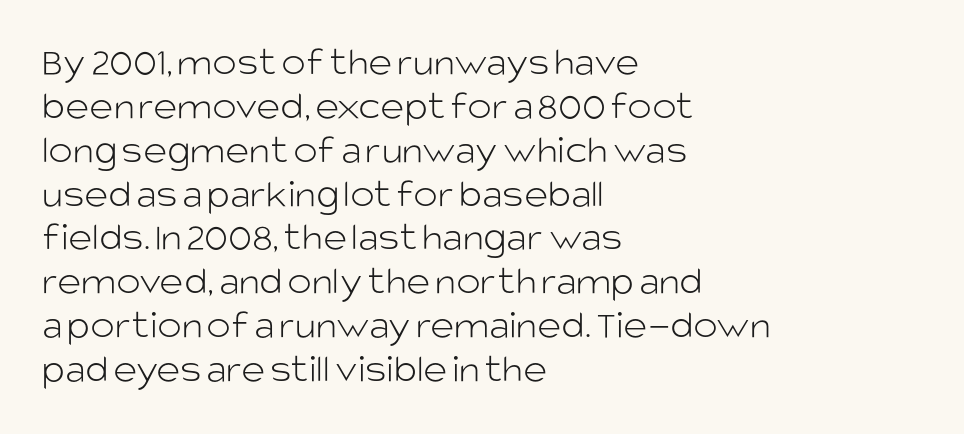
Stems and bowls with no extra thickness — not bold. In terms of leading, this rendering errs on the cramped side. You could not count columns in this text — the font is proportionally spaced. The line texture is even and compact thanks to regular tracking. The typography opts for an upright posture over an oblique one.
